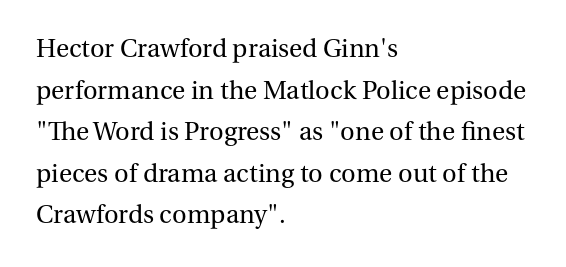
{"italic": "no", "bold": "no", "underline": "no", "align": "left", "line_spacing": "normal", "line_spacing_ratio": 1.54, "letter_spacing": "normal", "letter_spacing_em": 0.0, "glyph_px": 27}
